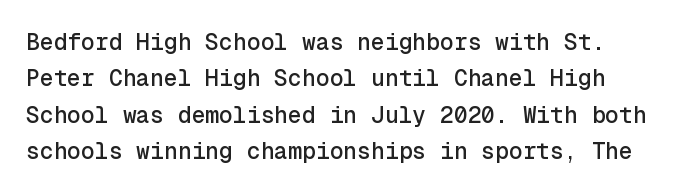
The image shows 23 px text type, upright; set normal line spacing (1.58x), normal letter spacing, not underlined.
